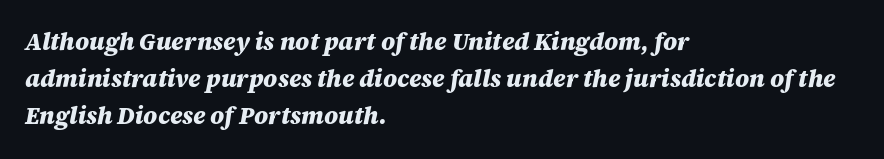
Is the type slanted? Yes — the strokes lean at a clear angle. Horizontally, the lines are justified to the leading edge only. Beneath every word, the page is bare. Glyph-to-glyph distance matches everyday printed text. The typesetting leans heavy: a genuine bold.
